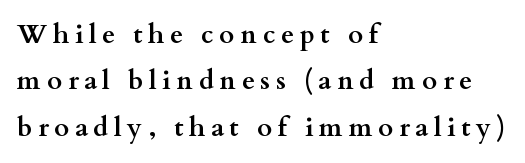
The image shows 26 px bold type, upright; set left-aligned, line spacing 1.78x, unusually wide letter spacing (+0.22 em), not underlined.
